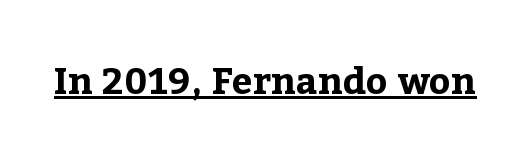
Students, note that the glyphs here touch the page at normal intervals. Varying glyph widths throughout — classic text-font behaviour. Has an underline been added? It has. Strokes here are thick enough to call this a true bold. Type style note: has serifs.
